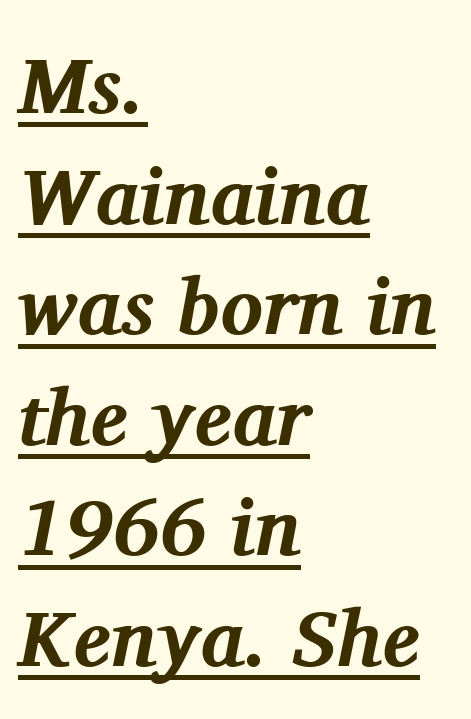
{"serif": "yes", "italic": "yes", "lean": "right", "slant_degrees": 11, "bold": "yes", "weight": "bold", "width": "normal", "stroke_contrast": "medium", "x_height": "medium", "monospaced": "no", "underline": "yes", "align": "left", "line_spacing": "normal", "line_spacing_ratio": 1.4, "letter_spacing": "normal", "letter_spacing_em": 0.0, "glyph_px": 79}
